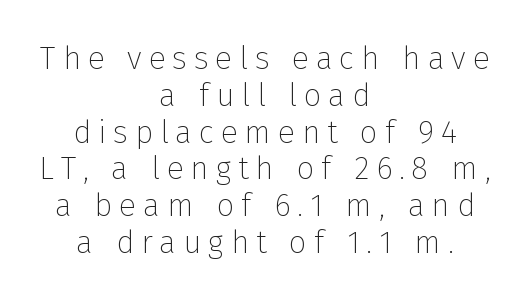
The image shows 32 px thin sans-serif type, upright; set centered, tight line spacing (1.15x), unusually wide letter spacing (+0.21 em), not underlined; low stroke contrast and a medium x-height.
